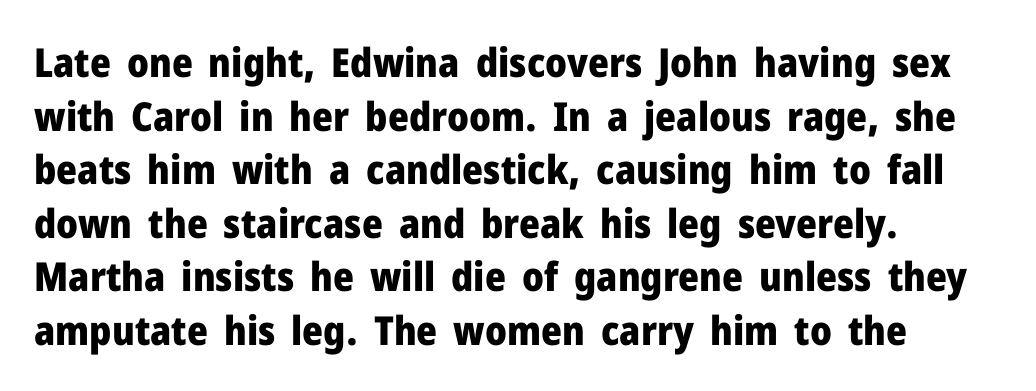
Q: Is the text bold? A: Yes.
Q: Is the text italic (slanted)? A: No, it is upright.
Q: Is the typeface a serif or a sans-serif typeface? A: Sans-serif.
Q: Is the text underlined? A: No.
Q: How is the paragraph aligned? A: Left-aligned.
Q: Is the spacing between letters normal or unusually wide? A: Normal.
Q: Is the spacing between lines tight, normal or loose? A: Normal.
Q: Width (condensed, normal, or wide)? A: Normal.
Q: Stroke contrast? A: Low.
Q: x-height? A: Medium.
Q: Monospaced? A: No.
